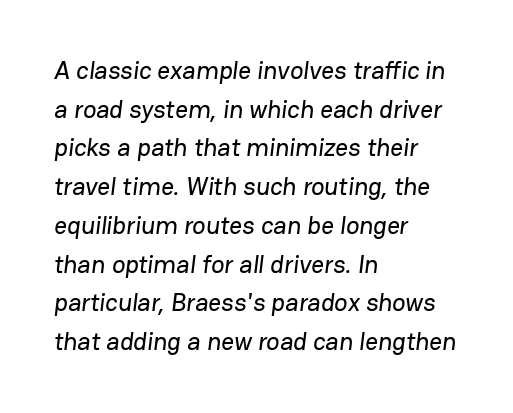
Q: Is the text underlined? A: No.
Q: How is the paragraph aligned? A: Left-aligned.
Q: Is the spacing between letters normal or unusually wide? A: Normal.
Q: Is the spacing between lines tight, normal or loose? A: Normal.
